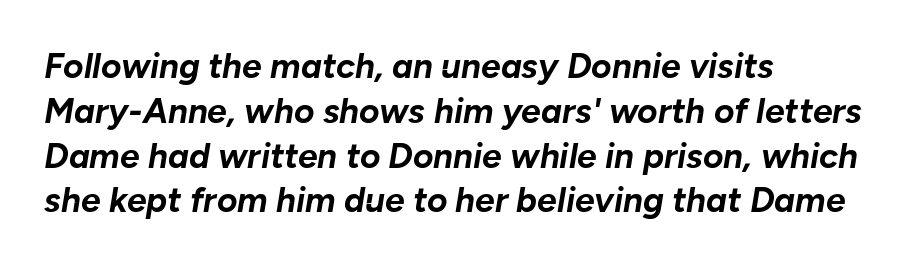
Q: Is the text bold? A: Yes.
Q: Is the text italic (slanted)? A: Yes, it leans right by about 10 degrees.
Q: Is the text underlined? A: No.
Q: How is the paragraph aligned? A: Left-aligned.
Q: Is the spacing between letters normal or unusually wide? A: Normal.
Q: Is the spacing between lines tight, normal or loose? A: Normal.
Q: Width (condensed, normal, or wide)? A: Normal.
Q: Stroke contrast? A: Low.
Q: x-height? A: Medium.
Q: Monospaced? A: No.
